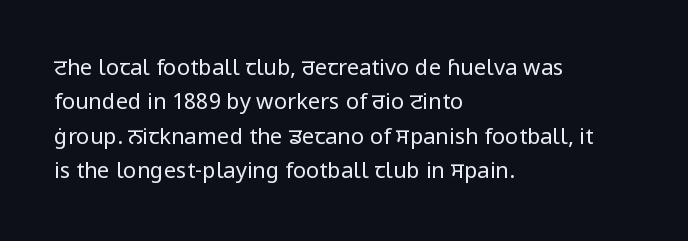
The image shows 22 px text type, upright; set left-aligned, normal line spacing (1.56x), normal letter spacing, not underlined.
